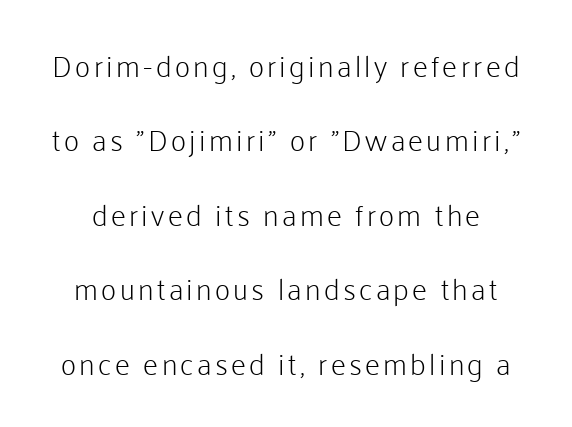
Q: Is the text bold? A: No.
Q: Is the text italic (slanted)? A: No, it is upright.
Q: Is the typeface a serif or a sans-serif typeface? A: Sans-serif.
Q: Is the text underlined? A: No.
Q: How is the paragraph aligned? A: Centered.
Q: Is the spacing between lines tight, normal or loose? A: Loose.
Q: Width (condensed, normal, or wide)? A: Normal.
Q: Stroke contrast? A: Low.
Q: x-height? A: Medium.
Q: Monospaced? A: No.
